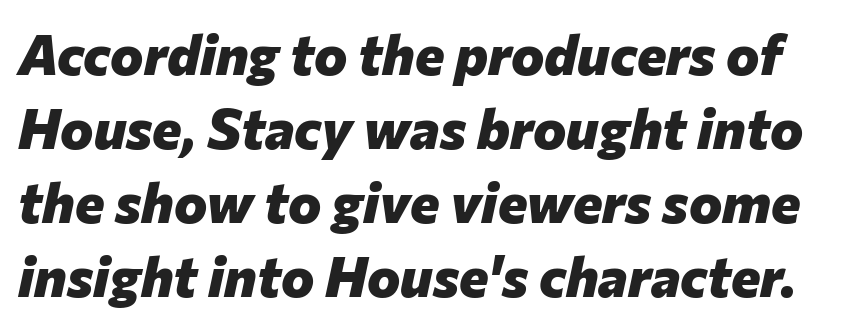
Q: Is the text bold? A: Yes.
Q: Is the text italic (slanted)? A: Yes, it leans right by about 12 degrees.
Q: Is the text underlined? A: No.
Q: Is the spacing between letters normal or unusually wide? A: Normal.
Q: Is the spacing between lines tight, normal or loose? A: Normal.
Q: Width (condensed, normal, or wide)? A: Normal.
Q: Stroke contrast? A: Low.
Q: x-height? A: Medium.
Q: Monospaced? A: No.
